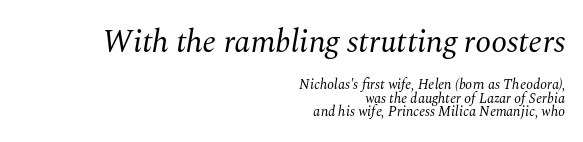
Q: Is the text bold? A: No.
Q: Is the text italic (slanted)? A: Yes, it leans right by about 10 degrees.
Q: Is the typeface a serif or a sans-serif typeface? A: Serif.
Q: Is the text underlined? A: No.
Q: How is the paragraph aligned? A: Right-aligned.
Q: Is the spacing between letters normal or unusually wide? A: Normal.
Q: Is the spacing between lines tight, normal or loose? A: Tight.
Q: Which block of text is set in a larger size, the first (top) or the second (bottom)? A: The first (top) one.
Q: Width (condensed, normal, or wide)? A: Normal.
Q: Stroke contrast? A: Medium.
Q: x-height? A: Medium.
Q: Monospaced? A: No.
